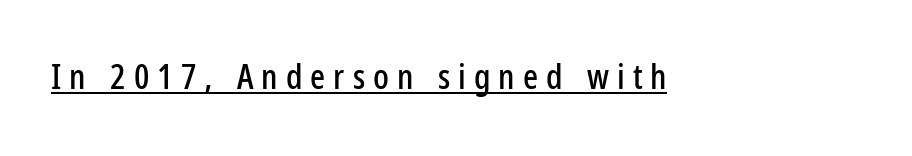
The image shows 35 px condensed sans-serif type, upright; set unusually wide letter spacing (+0.23 em), underlined; low stroke contrast and a medium x-height.
